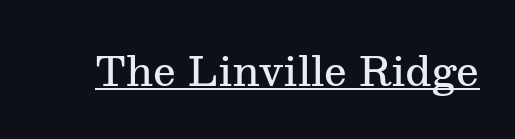
A typesetter would call this proportional, since set widths differ per character. The face used here is a semibold: visibly heavier than regular, lighter than bold. Does the type have serifs? Yes, each stem ends in a small foot. The letters stand upright; this is a roman face. Nothing unusual about the tracking: characters are spaced as the font intends.
